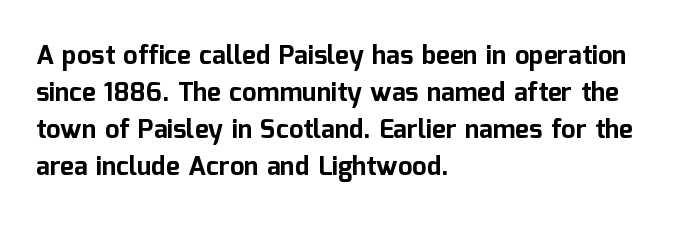
{"italic": "no", "bold": "yes", "underline": "no", "align": "left", "line_spacing": "normal", "line_spacing_ratio": 1.42, "letter_spacing": "normal", "letter_spacing_em": 0.0, "glyph_px": 26}
